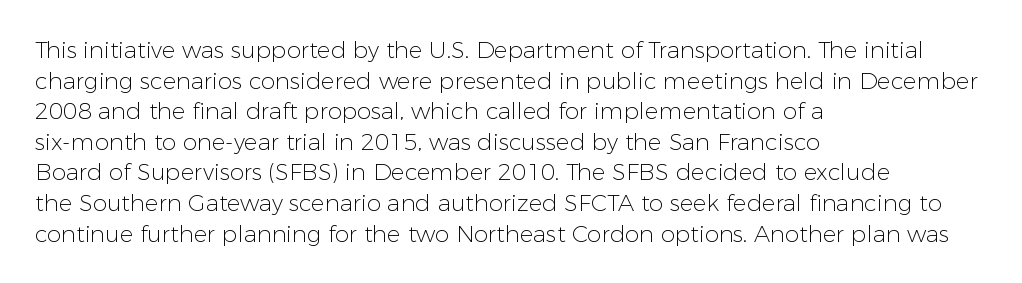
The image shows 23 px text type, upright; set left-aligned, normal line spacing (1.33x), normal letter spacing, not underlined.
